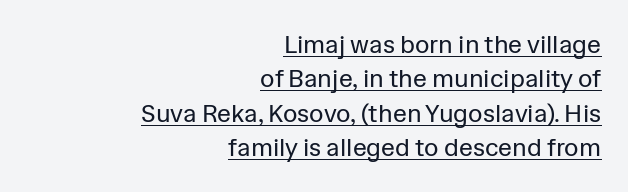
The image shows 25 px text type, upright; set right-aligned, normal line spacing (1.38x), normal letter spacing, underlined.
